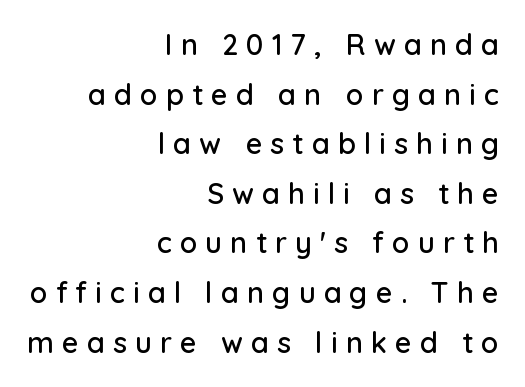
{"serif": "no", "italic": "no", "width": "normal", "stroke_contrast": "low", "x_height": "medium", "monospaced": "no", "underline": "no", "align": "right", "line_spacing_ratio": 1.71, "letter_spacing": "wide", "letter_spacing_em": 0.28, "glyph_px": 29}
